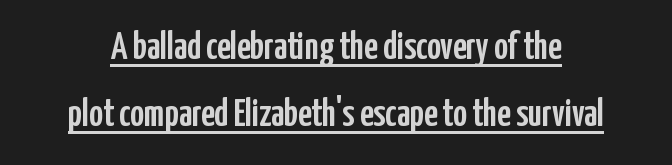
{"serif": "no", "italic": "no", "width": "condensed", "stroke_contrast": "low", "x_height": "medium", "monospaced": "no", "underline": "yes", "line_spacing_ratio": 1.76, "letter_spacing": "normal", "letter_spacing_em": 0.0, "glyph_px": 38}
